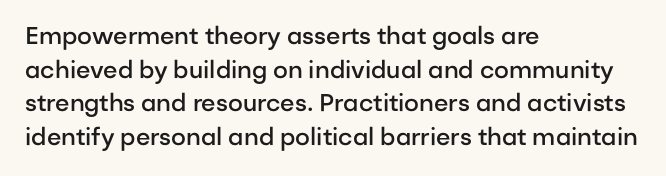
Q: Is the text bold? A: Semi-bold.
Q: Is the text italic (slanted)? A: No, it is upright.
Q: Is the text underlined? A: No.
Q: How is the paragraph aligned? A: Left-aligned.
Q: Is the spacing between letters normal or unusually wide? A: Normal.
Q: Is the spacing between lines tight, normal or loose? A: Normal.
